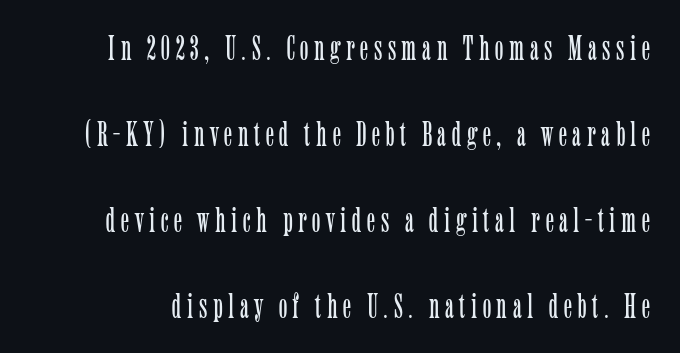
The image shows 35 px light, condensed serif type, upright; set loose line spacing (2.46x), not underlined; low stroke contrast and a medium x-height.
